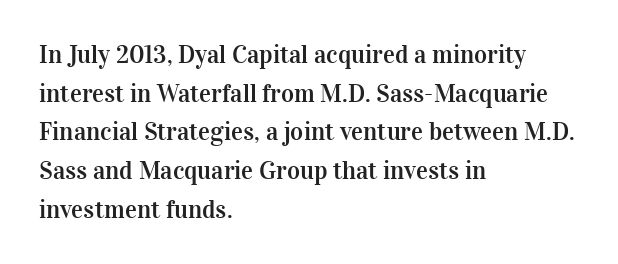
Q: Is the text italic (slanted)? A: No, it is upright.
Q: Is the text underlined? A: No.
Q: How is the paragraph aligned? A: Left-aligned.
Q: Is the spacing between letters normal or unusually wide? A: Normal.
Q: Is the spacing between lines tight, normal or loose? A: Normal.
